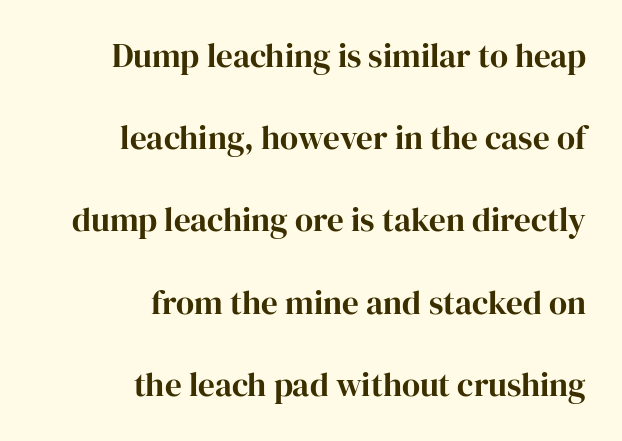
This is roman type, the default non-slanted kind. Yep, those are serifs on the letters. Horizontal alignment here is rightward, an uncommon choice for prose. The words here are not underlined. The face used here is proportionally spaced, like ordinary book or web type.
